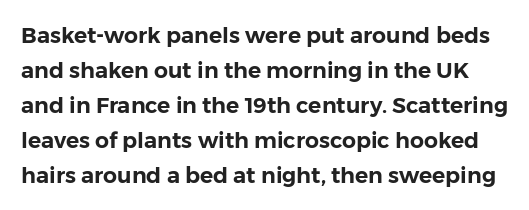
{"italic": "no", "underline": "no", "line_spacing": "normal", "line_spacing_ratio": 1.59, "letter_spacing": "normal", "letter_spacing_em": 0.0, "glyph_px": 22}
